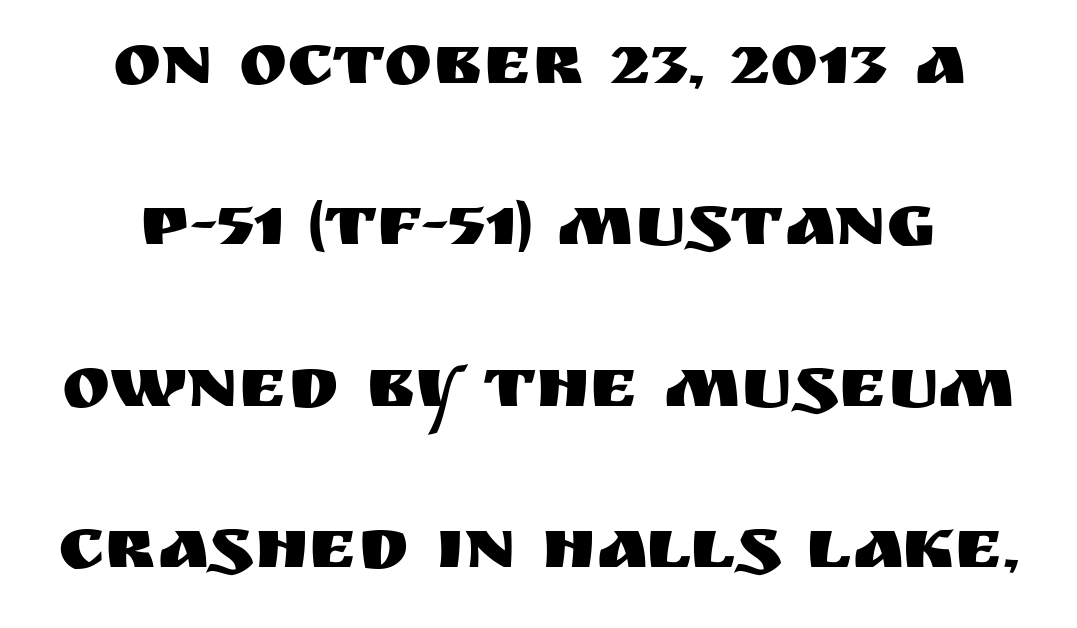
The image shows 73 px sans-serif type, upright; set centered, loose line spacing (2.21x), normal letter spacing, not underlined; medium stroke contrast and a large x-height.
